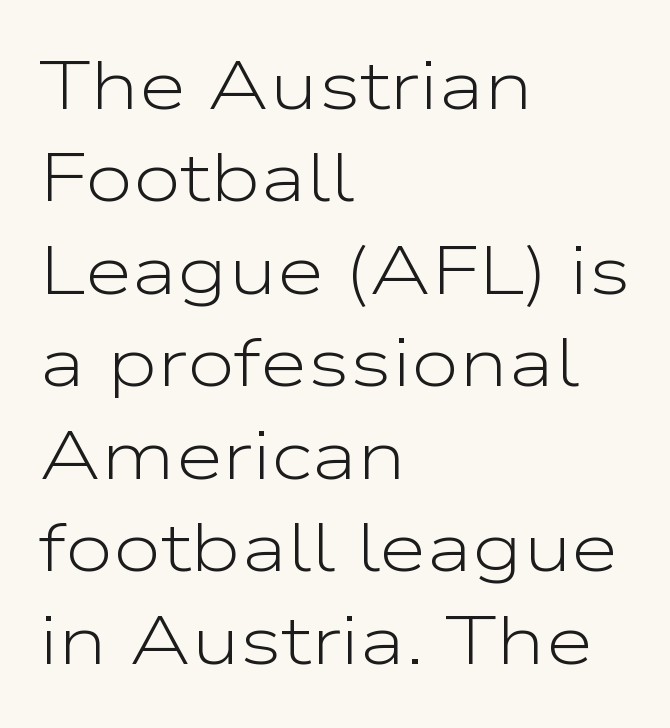
{"serif": "no", "italic": "no", "bold": "no", "weight": "light", "width": "wide", "stroke_contrast": "low", "x_height": "medium", "monospaced": "no", "underline": "no", "align": "left", "line_spacing": "normal", "line_spacing_ratio": 1.34, "letter_spacing": "normal", "letter_spacing_em": 0.0, "glyph_px": 69}
